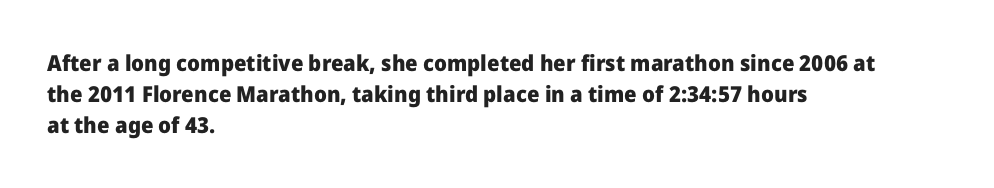
In CSS terms this would be text-align: left. Baseline-to-baseline distance is the conventional proportion of letter height. Notice how the stems are strictly vertical — no italics here. The space beneath each line is pristine and unruled. Spacing between characters is what you'd get straight out of the box. The passage shown is emphatically bold.
